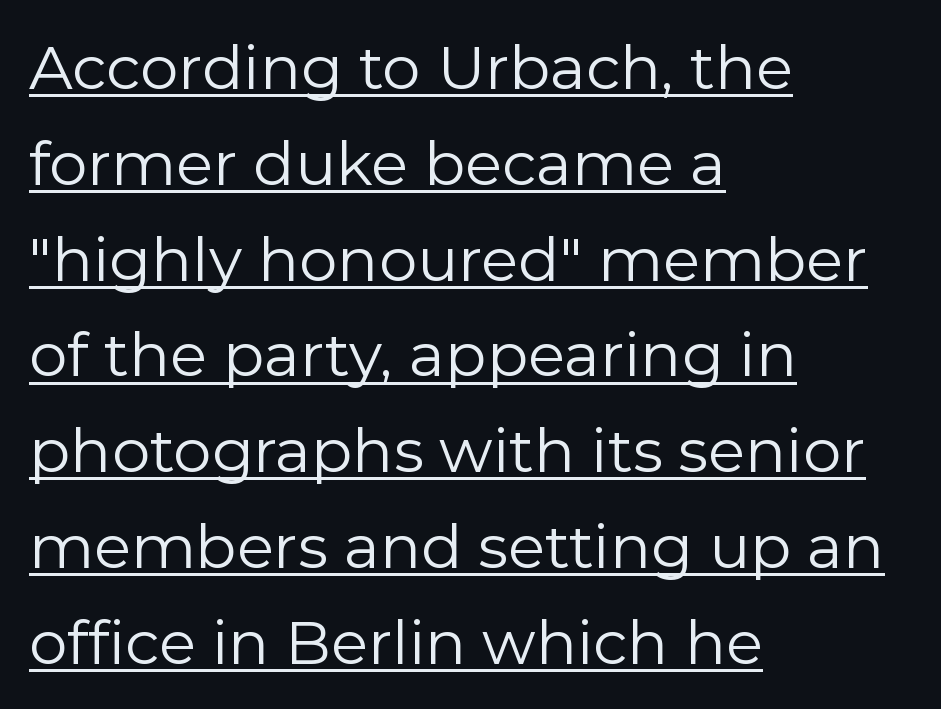
Q: Is the text bold? A: No.
Q: Is the text italic (slanted)? A: No, it is upright.
Q: Is the typeface a serif or a sans-serif typeface? A: Sans-serif.
Q: Is the text underlined? A: Yes.
Q: How is the paragraph aligned? A: Left-aligned.
Q: Is the spacing between letters normal or unusually wide? A: Normal.
Q: Is the spacing between lines tight, normal or loose? A: Normal.
Q: Width (condensed, normal, or wide)? A: Normal.
Q: Stroke contrast? A: Low.
Q: x-height? A: Medium.
Q: Monospaced? A: No.
